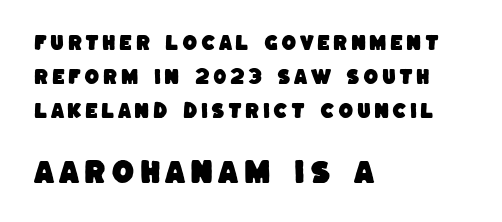
The image shows 26 px text type; set left-aligned, loose line spacing (2.0x), not underlined; the second (bottom) block is 1.53x larger.
